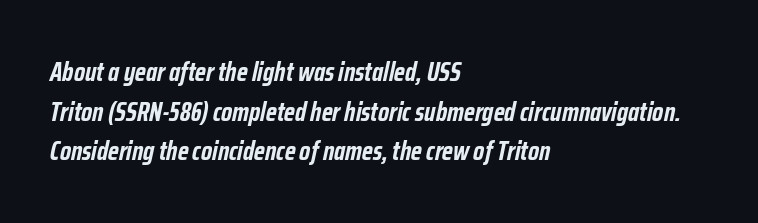
Q: Is the text bold? A: Yes.
Q: Is the text italic (slanted)? A: Yes, it leans right by about 12 degrees.
Q: Is the text underlined? A: No.
Q: How is the paragraph aligned? A: Left-aligned.
Q: Is the spacing between letters normal or unusually wide? A: Normal.
Q: Is the spacing between lines tight, normal or loose? A: Normal.
